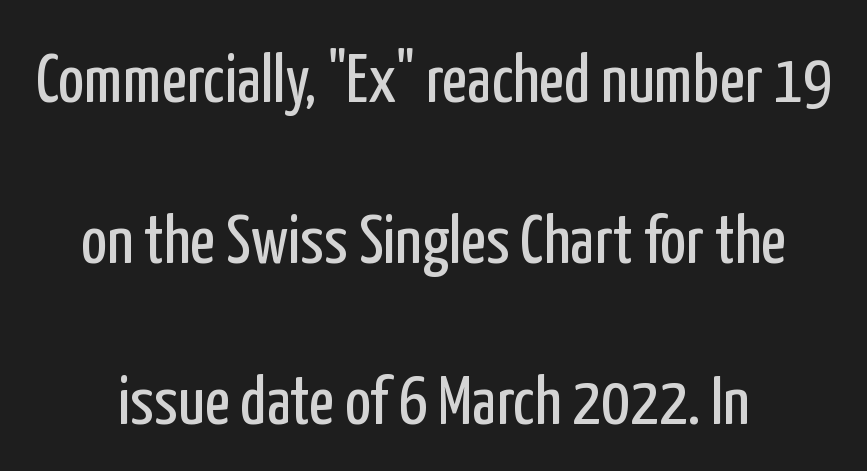
{"serif": "no", "italic": "no", "bold": "no", "weight": "regular", "width": "condensed", "stroke_contrast": "low", "x_height": "medium", "monospaced": "no", "underline": "no", "align": "center", "line_spacing": "loose", "line_spacing_ratio": 2.33, "letter_spacing": "normal", "letter_spacing_em": 0.0, "glyph_px": 69}
